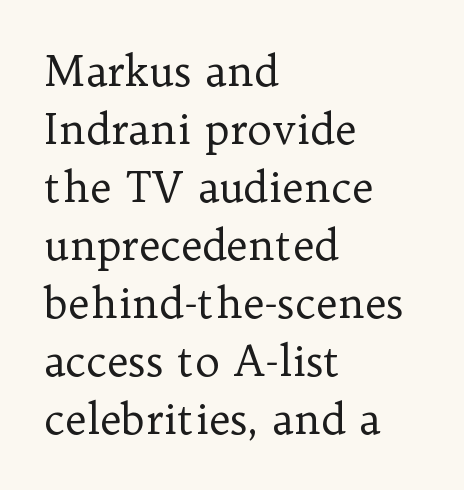
Q: Is the text bold? A: No.
Q: Is the text italic (slanted)? A: No, it is upright.
Q: Is the typeface a serif or a sans-serif typeface? A: Serif.
Q: Is the text underlined? A: No.
Q: How is the paragraph aligned? A: Left-aligned.
Q: Is the spacing between letters normal or unusually wide? A: Normal.
Q: Is the spacing between lines tight, normal or loose? A: Normal.
Q: Width (condensed, normal, or wide)? A: Normal.
Q: Stroke contrast? A: Low.
Q: x-height? A: Medium.
Q: Monospaced? A: No.
